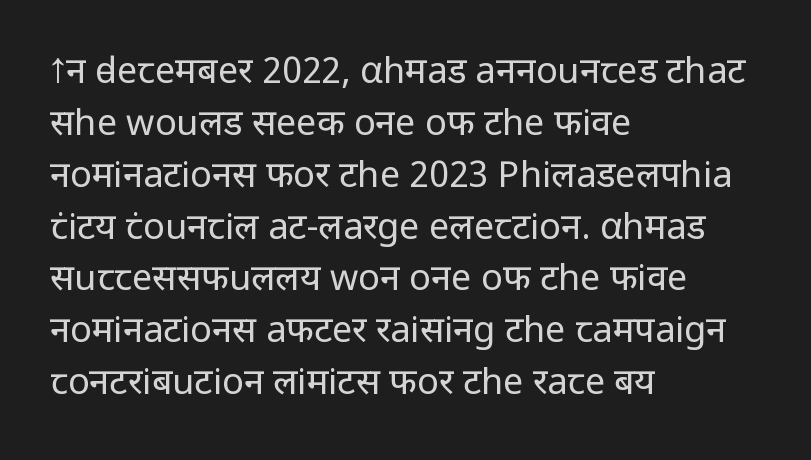
{"serif": "no", "italic": "no", "bold": "no", "weight": "regular", "width": "normal", "stroke_contrast": "low", "x_height": "medium", "monospaced": "no", "underline": "no", "align": "left", "line_spacing": "normal", "line_spacing_ratio": 1.44, "letter_spacing": "normal", "letter_spacing_em": 0.0, "glyph_px": 36}
